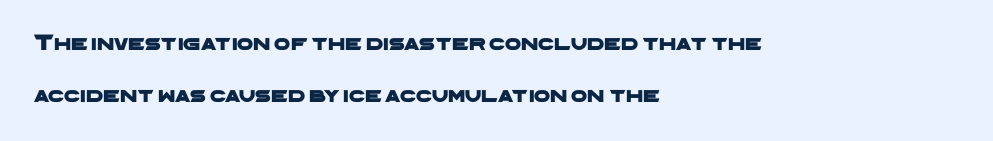
The image shows 23 px text type; set left-aligned, loose line spacing (2.25x), normal letter spacing, not underlined.
